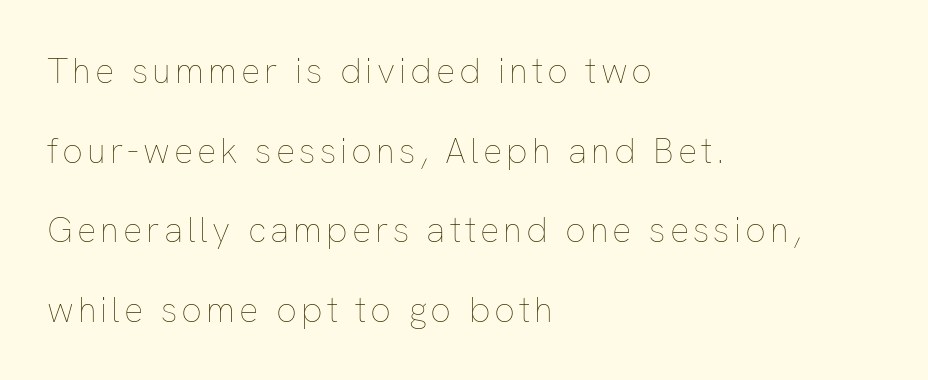
The image shows 36 px thin type, upright; set left-aligned, loose line spacing (2.21x), not underlined; low stroke contrast and a medium x-height.
